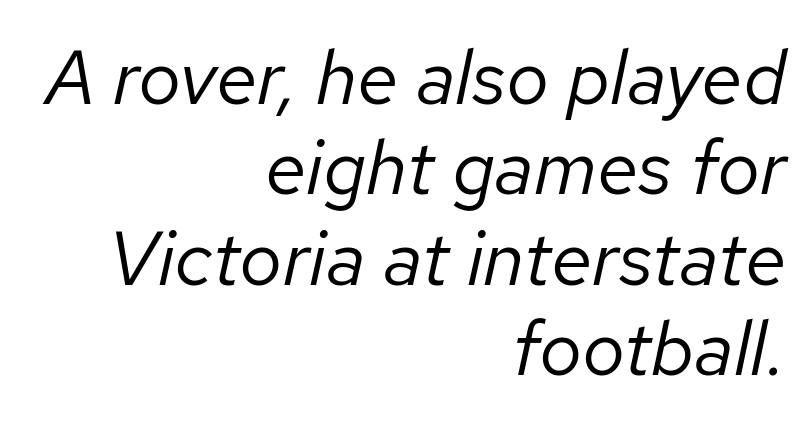
{"italic": "yes", "lean": "right", "slant_degrees": 12, "bold": "no", "weight": "regular", "width": "normal", "stroke_contrast": "low", "x_height": "medium", "monospaced": "no", "underline": "no", "align": "right", "line_spacing_ratio": 1.19, "letter_spacing": "normal", "letter_spacing_em": 0.0, "glyph_px": 76}
